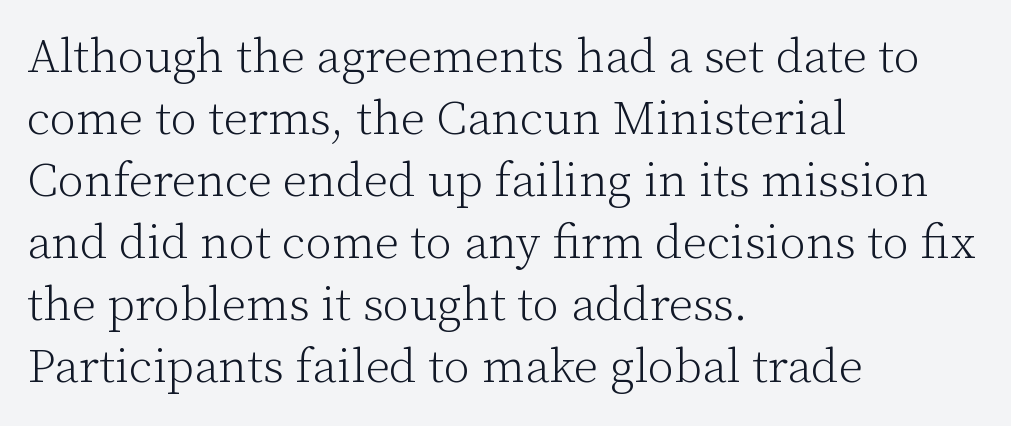
Q: Is the text bold? A: No.
Q: Is the text italic (slanted)? A: No, it is upright.
Q: Is the typeface a serif or a sans-serif typeface? A: Serif.
Q: Is the text underlined? A: No.
Q: How is the paragraph aligned? A: Left-aligned.
Q: Is the spacing between letters normal or unusually wide? A: Normal.
Q: Is the spacing between lines tight, normal or loose? A: Normal.
Q: Width (condensed, normal, or wide)? A: Normal.
Q: Stroke contrast? A: Low.
Q: x-height? A: Medium.
Q: Monospaced? A: No.
